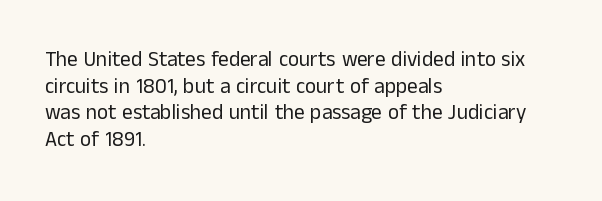
Q: Is the text bold? A: No.
Q: Is the text italic (slanted)? A: No, it is upright.
Q: Is the text underlined? A: No.
Q: How is the paragraph aligned? A: Left-aligned.
Q: Is the spacing between letters normal or unusually wide? A: Normal.
Q: Is the spacing between lines tight, normal or loose? A: Normal.
